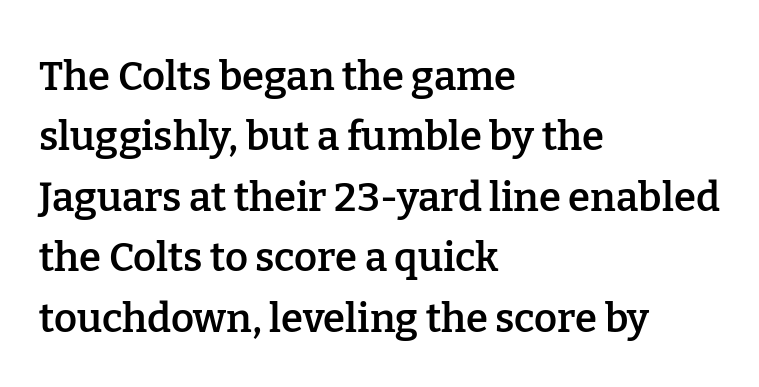
The image shows 40 px semibold serif type, upright; set left-aligned, normal line spacing (1.51x), normal letter spacing, not underlined; low stroke contrast and a medium x-height.
